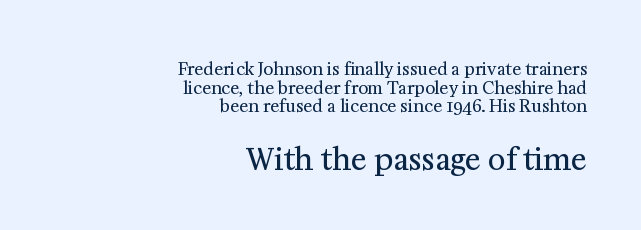
Regarding serifs, this sample has them. The font's upright variant was chosen for this text. Horizontal bands of white between lines are thin slivers. Only glyphs here, with clear space below each row.
